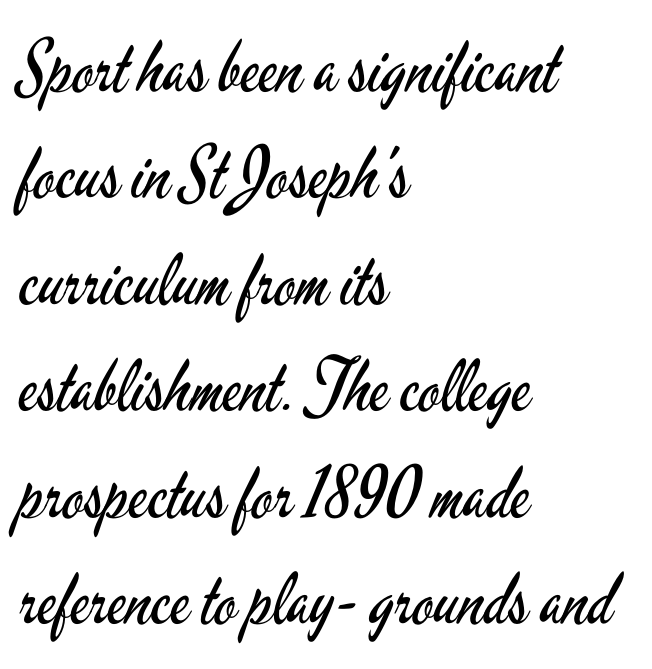
{"serif": "no", "bold": "no", "weight": "regular", "width": "condensed", "stroke_contrast": "low", "x_height": "small", "monospaced": "no", "underline": "no", "align": "left", "line_spacing": "normal", "line_spacing_ratio": 1.5, "letter_spacing": "normal", "letter_spacing_em": 0.0, "glyph_px": 71}
